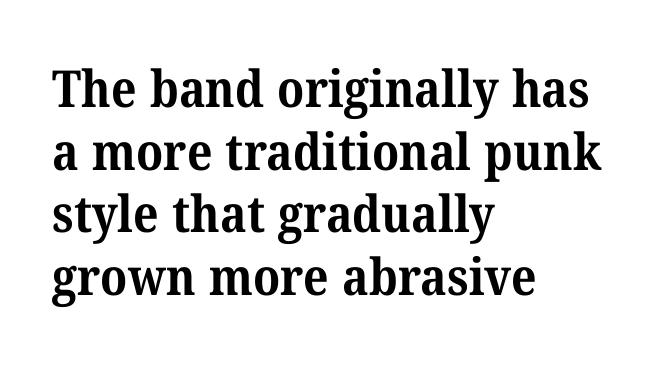
{"serif": "yes", "bold": "yes", "weight": "bold", "width": "normal", "stroke_contrast": "medium", "x_height": "medium", "monospaced": "no", "underline": "no", "align": "left", "line_spacing_ratio": 1.23, "letter_spacing": "normal", "letter_spacing_em": 0.0, "glyph_px": 51}
